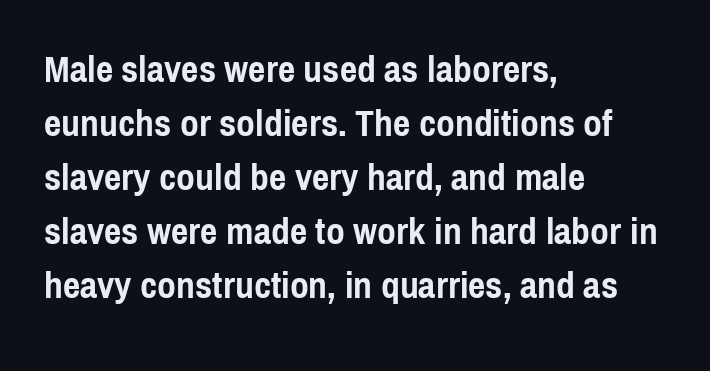
{"serif": "no", "italic": "no", "bold": "yes", "weight": "semibold", "width": "condensed", "x_height": "medium", "monospaced": "no", "underline": "no", "align": "left", "line_spacing": "normal", "line_spacing_ratio": 1.42, "letter_spacing": "normal", "letter_spacing_em": 0.0, "glyph_px": 38}
